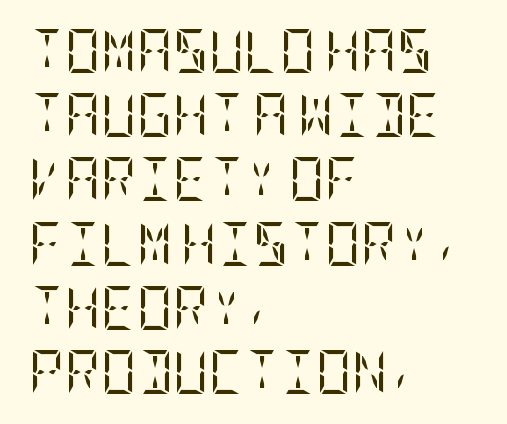
{"serif": "yes", "italic": "no", "bold": "no", "weight": "regular", "width": "condensed", "stroke_contrast": "low", "x_height": "large", "underline": "no", "align": "left", "line_spacing": "normal", "line_spacing_ratio": 1.46, "letter_spacing": "normal", "letter_spacing_em": 0.0, "glyph_px": 44}
